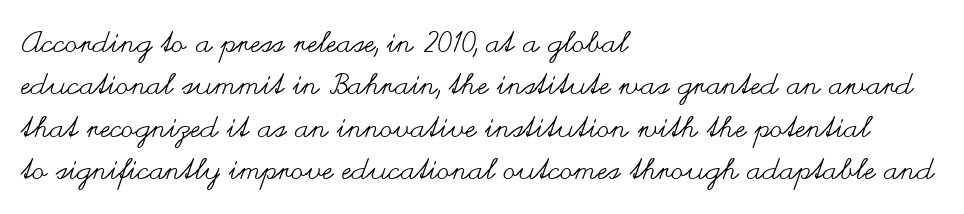
{"bold": "no", "weight": "regular", "width": "wide", "stroke_contrast": "medium", "x_height": "small", "monospaced": "no", "underline": "no", "align": "left", "line_spacing": "normal", "line_spacing_ratio": 1.46, "letter_spacing": "normal", "letter_spacing_em": 0.0, "glyph_px": 29}
